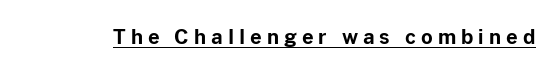
The image shows 20 px bold type, upright; set unusually wide letter spacing (+0.25 em), underlined.
